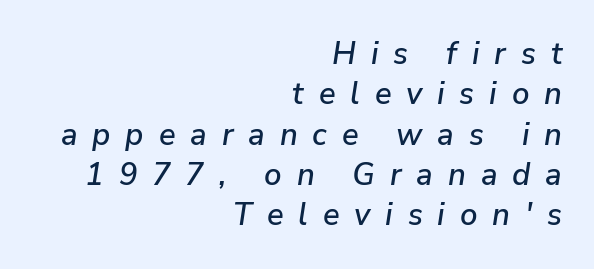
Q: Is the text italic (slanted)? A: Yes, it leans right by about 9 degrees.
Q: Is the text underlined? A: No.
Q: How is the paragraph aligned? A: Right-aligned.
Q: Is the spacing between letters normal or unusually wide? A: Unusually wide.
Q: Is the spacing between lines tight, normal or loose? A: Normal.
Q: Width (condensed, normal, or wide)? A: Normal.
Q: Stroke contrast? A: Low.
Q: x-height? A: Medium.
Q: Monospaced? A: No.
